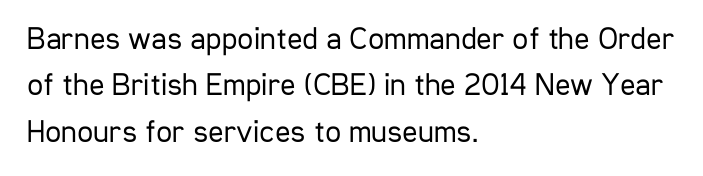
Is the letter spacing exaggerated? No — it looks like the ordinary default. The string is rendered with underlining switched off. Stems here are at most as thick as an everyday book face. In CSS terms this would be text-align: left. The rendering uses natural spacing where letterforms have individual widths. The passage shown is typeset with a sans-serif family.
